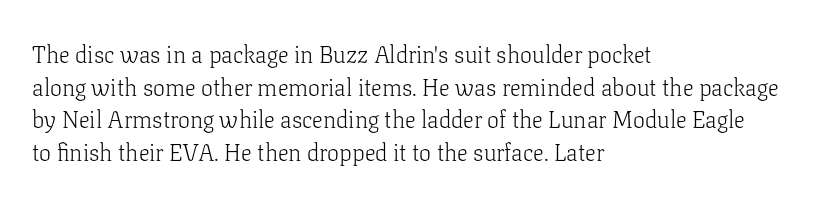
{"italic": "no", "bold": "no", "underline": "no", "align": "left", "line_spacing": "normal", "line_spacing_ratio": 1.36, "letter_spacing": "normal", "letter_spacing_em": 0.0, "glyph_px": 24}
